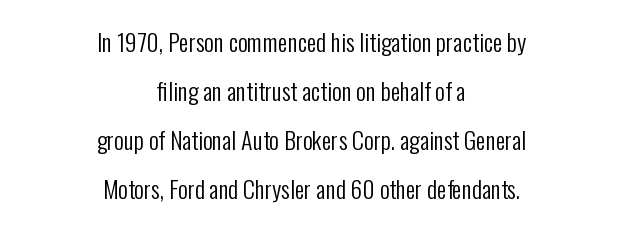
{"italic": "no", "bold": "no", "underline": "no", "align": "center", "line_spacing": "loose", "line_spacing_ratio": 2.04, "letter_spacing": "normal", "letter_spacing_em": 0.0, "glyph_px": 24}
